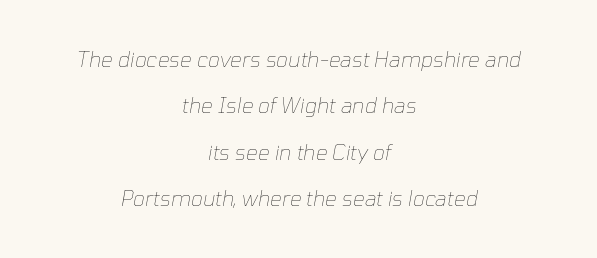
The image shows 21 px text type, italic (leaning right); set centered, loose line spacing (2.21x), normal letter spacing, not underlined.
